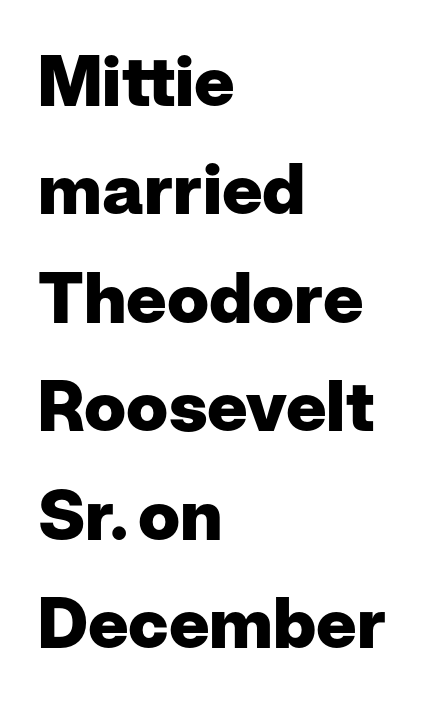
The image shows 70 px heavy sans-serif type, upright; set left-aligned, normal line spacing (1.55x), normal letter spacing, not underlined; low stroke contrast and a medium x-height.
